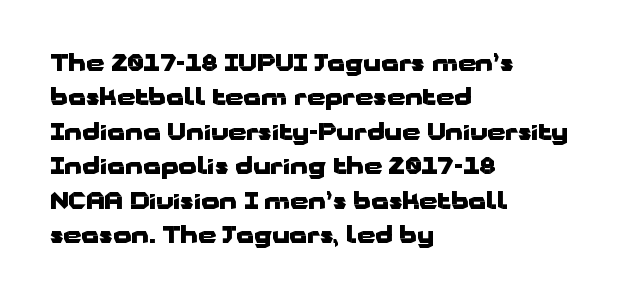
Q: Is the text bold? A: Yes.
Q: Is the text italic (slanted)? A: No, it is upright.
Q: Is the text underlined? A: No.
Q: How is the paragraph aligned? A: Left-aligned.
Q: Is the spacing between letters normal or unusually wide? A: Normal.
Q: Is the spacing between lines tight, normal or loose? A: Normal.
